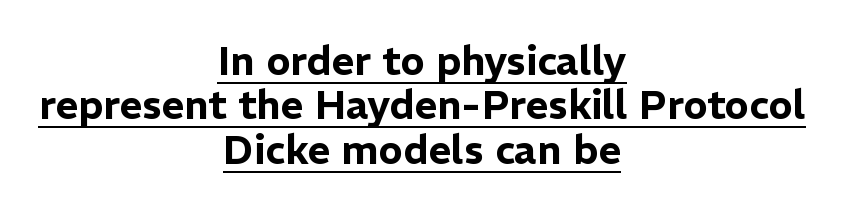
Compared with undecorated copy, this sample adds a rule below the words. In CSS terms this would be text-align: center. If you drew a line through each stem, it would be perfectly vertical. This sample has the flowing, uneven cadence of proportional lettering. Look at the bottom of the vertical strokes: they stop flat, with no serifs.
